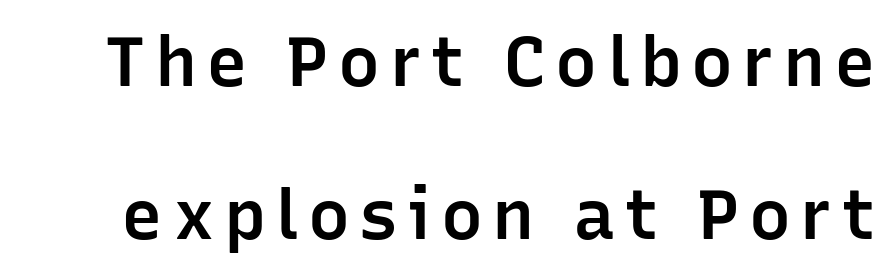
The typesetting leans somewhat heavy: a semibold. Do the letters lean? They stand straight. Do the characters align in a grid? No, the font is proportional. Quick note: interline space is abundant. Quick note: underline off. Are there feet on the stems? There aren't — it's a sans.
